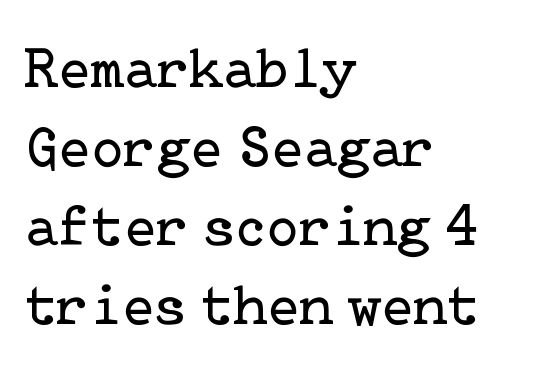
Q: Is the text bold? A: No.
Q: Is the text italic (slanted)? A: No, it is upright.
Q: Is the typeface a serif or a sans-serif typeface? A: Serif.
Q: Is the text underlined? A: No.
Q: How is the paragraph aligned? A: Left-aligned.
Q: Is the spacing between letters normal or unusually wide? A: Normal.
Q: Is the spacing between lines tight, normal or loose? A: Normal.
Q: Width (condensed, normal, or wide)? A: Normal.
Q: Stroke contrast? A: Low.
Q: x-height? A: Medium.
